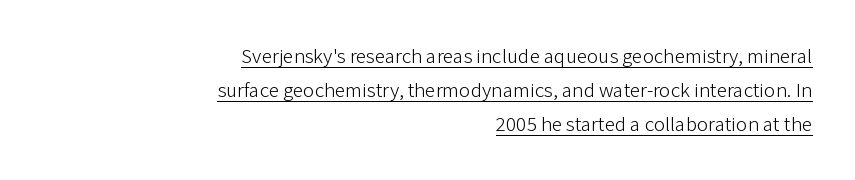
Q: Is the text bold? A: No.
Q: Is the text italic (slanted)? A: No, it is upright.
Q: Is the text underlined? A: Yes.
Q: How is the paragraph aligned? A: Right-aligned.
Q: Is the spacing between letters normal or unusually wide? A: Normal.
Q: Is the spacing between lines tight, normal or loose? A: Normal.
